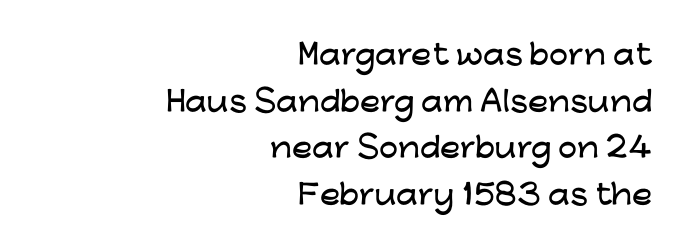
Does the copy run flush right? Yes — the right margin is perfectly even. Quick note: underline off. Upright lettering throughout. Compared with typical body copy, the letter spacing here is the same.
